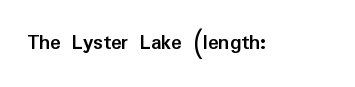
Short note: letters normally spaced. Words float on clear page, feet unadorned. The letters stand upright; this is a roman face. Heavy, bold letterforms.
